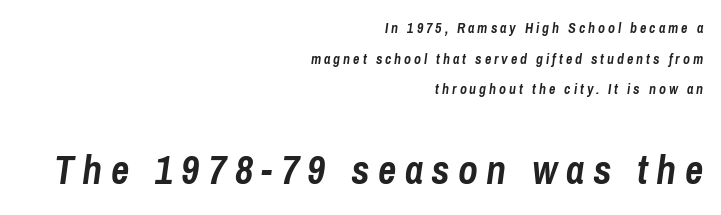
The image shows 40 px semibold, condensed type, italic (leaning right); set right-aligned, loose line spacing (2.19x), unusually wide letter spacing (+0.21 em), not underlined; the second (bottom) block is 2.86x larger; low stroke contrast and a medium x-height.
